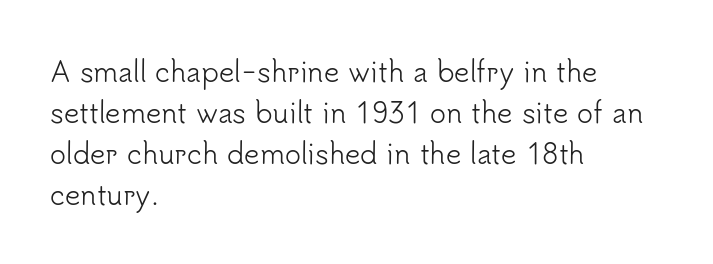
The image shows 27 px text type, upright; set left-aligned, normal line spacing (1.52x), normal letter spacing, not underlined.
